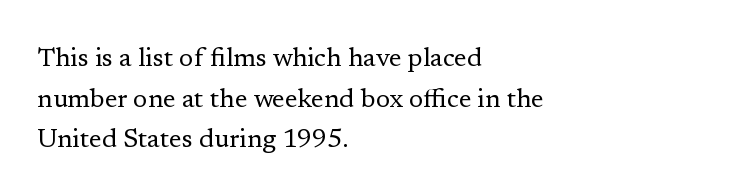
The image shows 26 px text type, upright; set left-aligned, normal line spacing (1.56x), normal letter spacing, not underlined.
